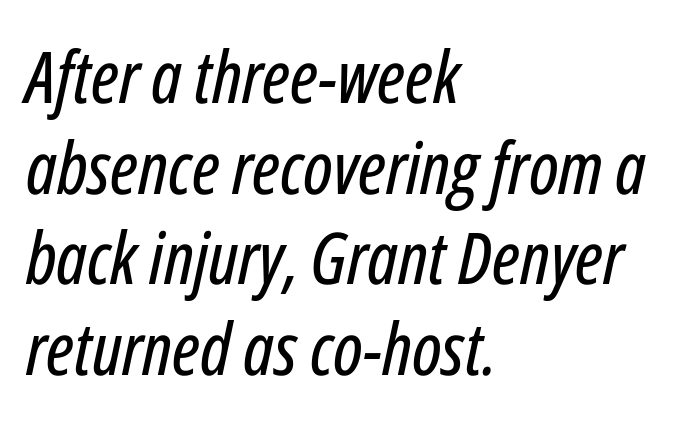
Q: Is the text italic (slanted)? A: Yes, it leans right by about 12 degrees.
Q: Is the text underlined? A: No.
Q: How is the paragraph aligned? A: Left-aligned.
Q: Is the spacing between letters normal or unusually wide? A: Normal.
Q: Is the spacing between lines tight, normal or loose? A: Normal.
Q: Width (condensed, normal, or wide)? A: Condensed.
Q: Stroke contrast? A: Low.
Q: x-height? A: Medium.
Q: Monospaced? A: No.
